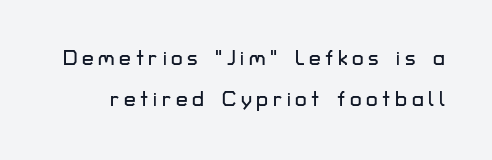
Substantial extra tracking has been applied to these lines. The passage shown stacks its lines with a broad gap. These lines were composed using upright roman letters. Decoration check: the copy has no underline.
